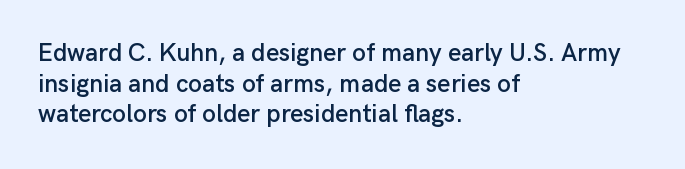
{"italic": "no", "underline": "no", "align": "left", "line_spacing_ratio": 1.23, "letter_spacing": "normal", "letter_spacing_em": 0.0, "glyph_px": 25}
